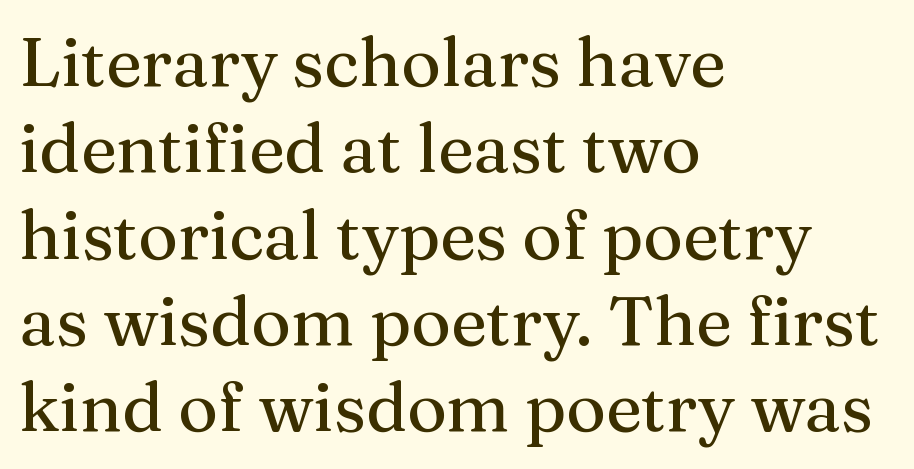
Spacing verdict: proportional, widths tailored to each character. The foot of each line stays bare and open. Letterform terminals end in serifs throughout the passage. A student would call this left alignment; a typographer would say flush left, rag right. The vertical gap from one line to the next is medium. The gaps between neighbouring characters are ordinary and unremarkable.
